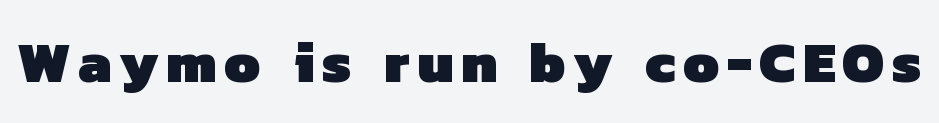
Regarding serifs, this sample does without them. The passage shown is not underscored anywhere. This is heavy type, rendered in bold. The passage shown is typed in a proportional face where columns would drift.
